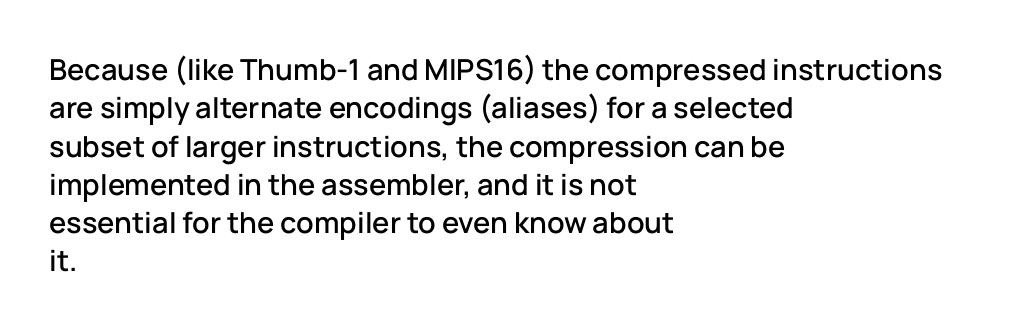
Baseline-to-baseline distance is the conventional proportion of letter height. This sample is left-justified, so line endings fall wherever the words run out. The face used here is proportionally spaced, like ordinary book or web type. Has an underline been added? It has not. In terms of letterform style, serifs are entirely absent. Style check: upright.
